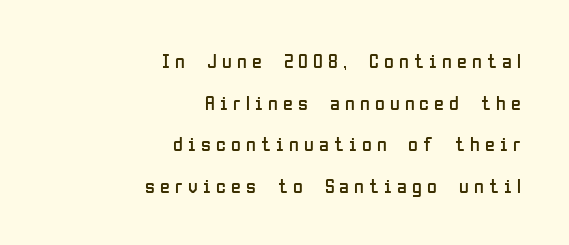
The image shows 20 px text type, upright; set right-aligned, loose line spacing (2.08x), unusually wide letter spacing (+0.26 em), not underlined.
